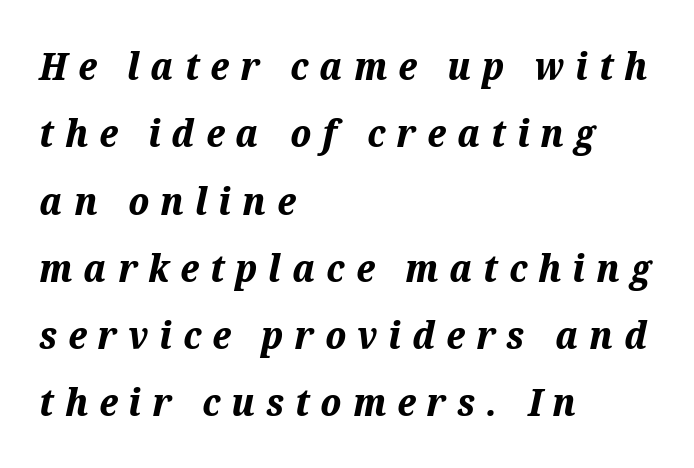
{"italic": "yes", "lean": "right", "slant_degrees": 12, "bold": "yes", "weight": "bold", "width": "normal", "stroke_contrast": "medium", "x_height": "medium", "monospaced": "no", "underline": "no", "align": "left", "line_spacing_ratio": 1.77, "letter_spacing": "wide", "letter_spacing_em": 0.29, "glyph_px": 38}
